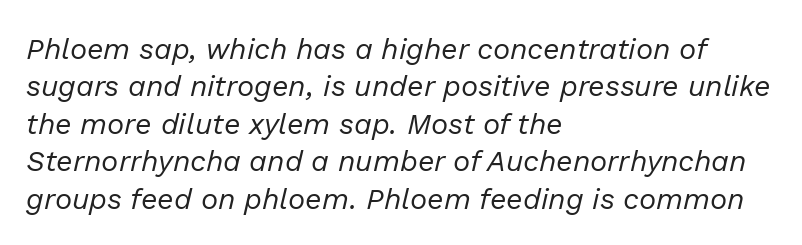
The weight tops out at a normal text grade. These lines sit exactly where default settings would place them. Looking at the ascenders, they clearly lean. Any mark beneath the type? The region is blank. Each line starts at the same left margin while the right side varies. Inter-character spacing is left at the font's built-in metrics.
